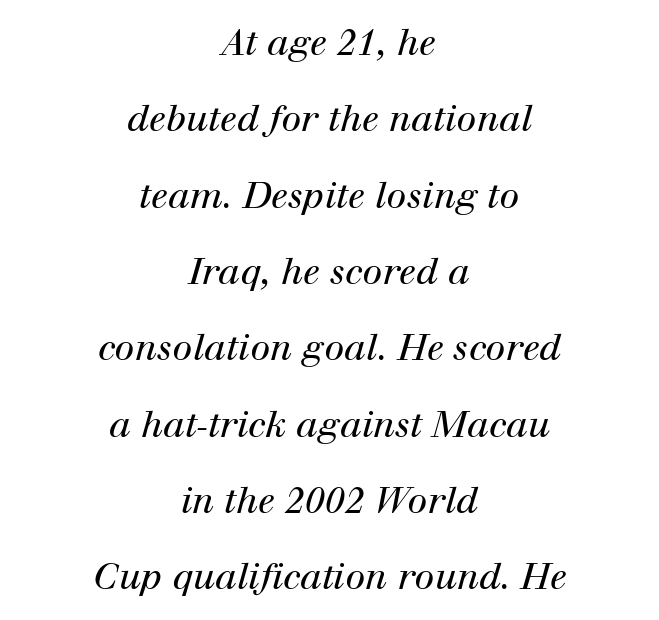
Q: Is the text bold? A: No.
Q: Is the text italic (slanted)? A: Yes, it leans right by about 12 degrees.
Q: Is the typeface a serif or a sans-serif typeface? A: Serif.
Q: Is the text underlined? A: No.
Q: How is the paragraph aligned? A: Centered.
Q: Is the spacing between letters normal or unusually wide? A: Normal.
Q: Is the spacing between lines tight, normal or loose? A: Loose.
Q: Width (condensed, normal, or wide)? A: Normal.
Q: Stroke contrast? A: High.
Q: x-height? A: Medium.
Q: Monospaced? A: No.
